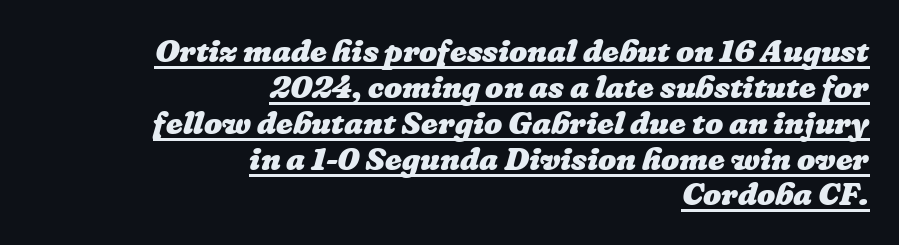
Q: Is the text bold? A: Yes.
Q: Is the text underlined? A: Yes.
Q: How is the paragraph aligned? A: Right-aligned.
Q: Is the spacing between letters normal or unusually wide? A: Normal.
Q: Is the spacing between lines tight, normal or loose? A: Tight.
Q: Width (condensed, normal, or wide)? A: Normal.
Q: Stroke contrast? A: Low.
Q: x-height? A: Medium.
Q: Monospaced? A: No.
